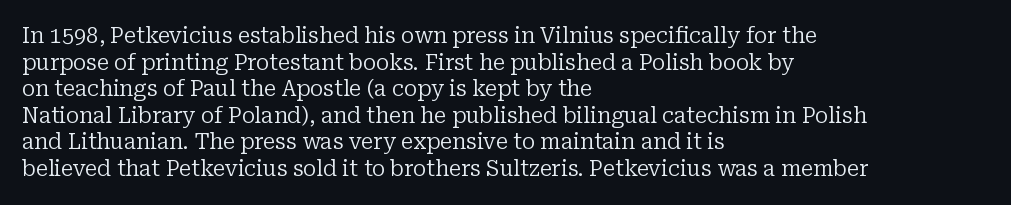
{"italic": "no", "bold": "no", "underline": "no", "align": "left", "line_spacing_ratio": 1.21, "letter_spacing": "normal", "letter_spacing_em": 0.0, "glyph_px": 22}
